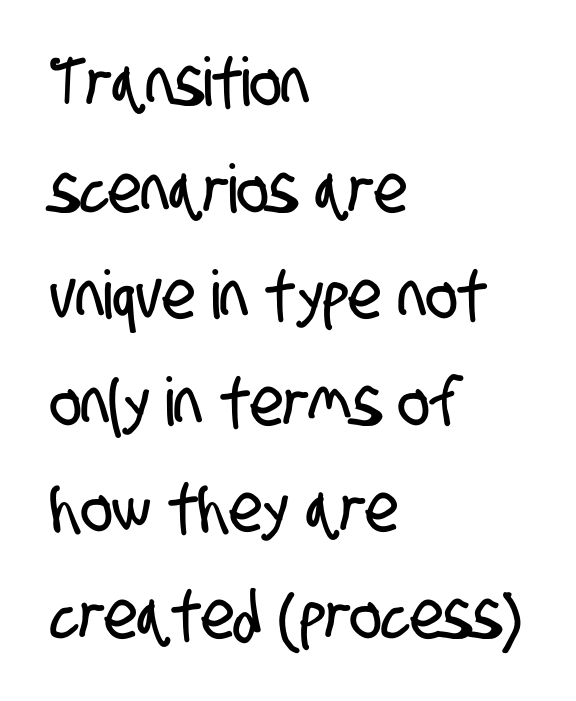
The image shows 67 px condensed sans-serif type; set left-aligned, normal line spacing (1.59x), normal letter spacing, not underlined; low stroke contrast and a large x-height.
